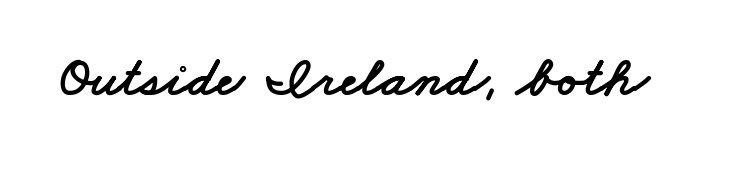
Q: Is the typeface a serif or a sans-serif typeface? A: Sans-serif.
Q: Is the text underlined? A: No.
Q: Is the spacing between letters normal or unusually wide? A: Normal.
Q: Width (condensed, normal, or wide)? A: Wide.
Q: Stroke contrast? A: Low.
Q: x-height? A: Small.
Q: Monospaced? A: No.
